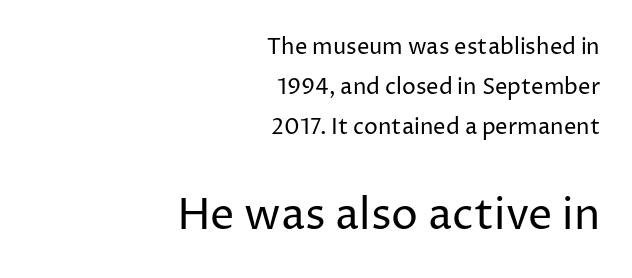
{"serif": "no", "italic": "no", "bold": "no", "weight": "regular", "width": "normal", "stroke_contrast": "low", "x_height": "medium", "monospaced": "no", "underline": "no", "align": "right", "line_spacing_ratio": 1.82, "letter_spacing": "normal", "letter_spacing_em": 0.0, "larger_block": "second", "size_ratio": 1.95, "glyph_px": 43}
